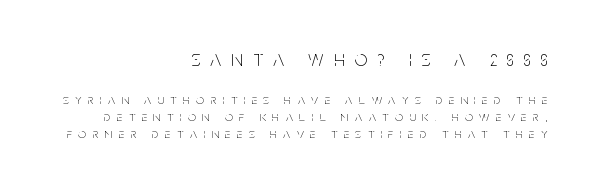
This is roman type, the default non-slanted kind. Stem width sits at or under what a default text font uses. Horizontal alignment here is rightward, an uncommon choice for prose. Descenders hang freely into open space. Each word looks stretched out because of the extra space between its letters.
